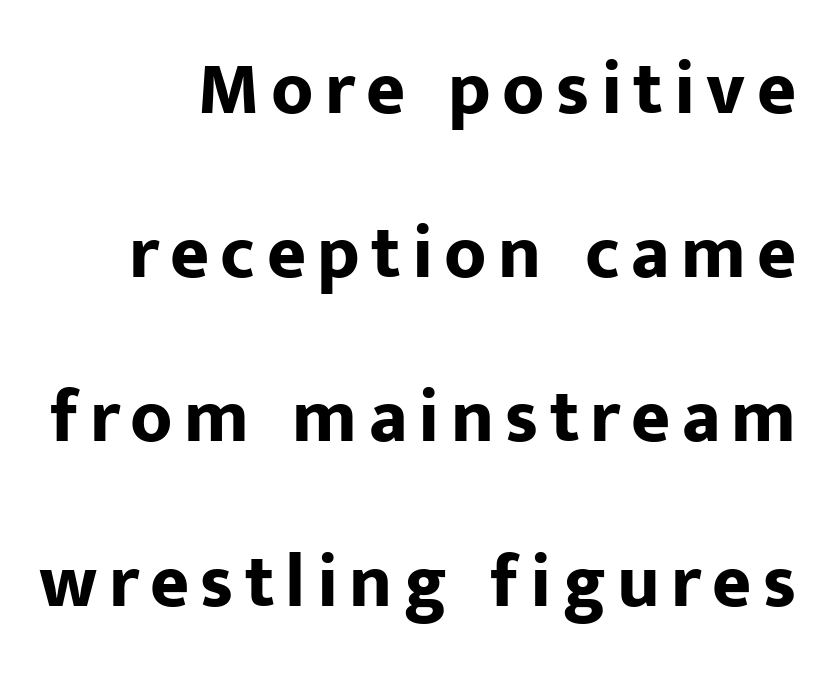
The image shows 75 px bold sans-serif type, upright; set right-aligned, loose line spacing (2.19x), not underlined; low stroke contrast and a medium x-height.
